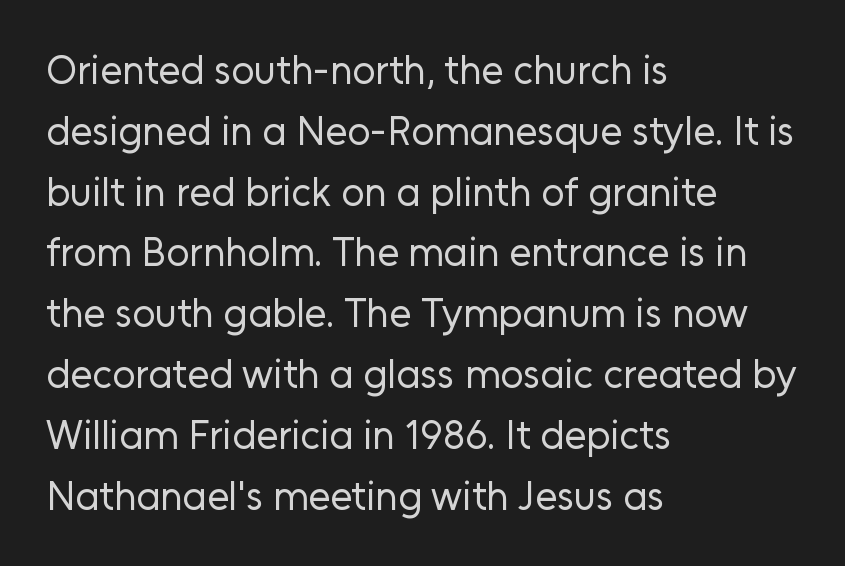
The image shows 40 px regular-weight sans-serif type, upright; set left-aligned, normal line spacing (1.52x), normal letter spacing, not underlined; low stroke contrast and a medium x-height.
